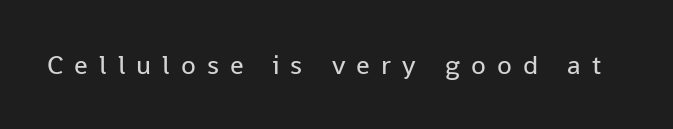
Q: Is the text bold? A: No.
Q: Is the text italic (slanted)? A: No, it is upright.
Q: Is the text underlined? A: No.
Q: Is the spacing between letters normal or unusually wide? A: Unusually wide.
